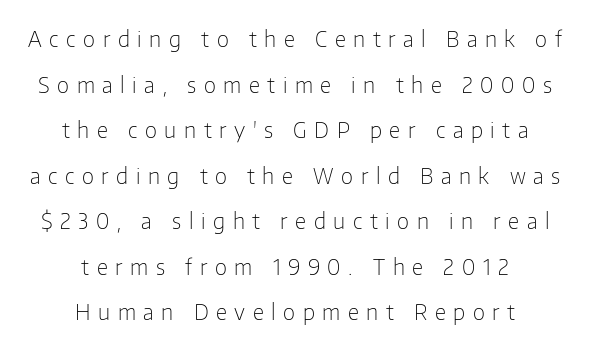
The line texture is sparse and dotted thanks to wide tracking. These lines are centered, leaving both edges ragged. The font is comparable to plain body text, perhaps lighter. Designer's note — italics off, roman on.
